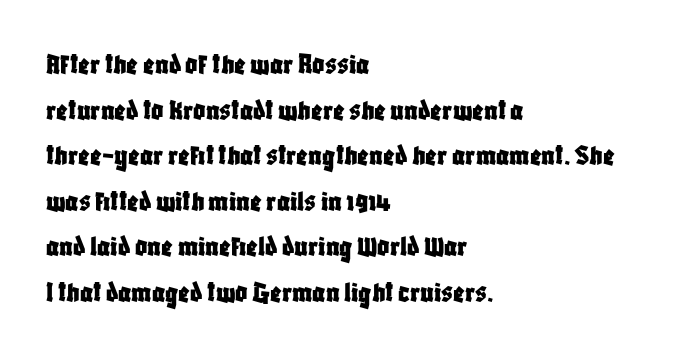
Q: Is the text italic (slanted)? A: No, it is upright.
Q: Is the typeface a serif or a sans-serif typeface? A: Sans-serif.
Q: Is the text underlined? A: No.
Q: How is the paragraph aligned? A: Left-aligned.
Q: Is the spacing between letters normal or unusually wide? A: Normal.
Q: Is the spacing between lines tight, normal or loose? A: Normal.
Q: Width (condensed, normal, or wide)? A: Condensed.
Q: Stroke contrast? A: Low.
Q: x-height? A: Large.
Q: Monospaced? A: No.
